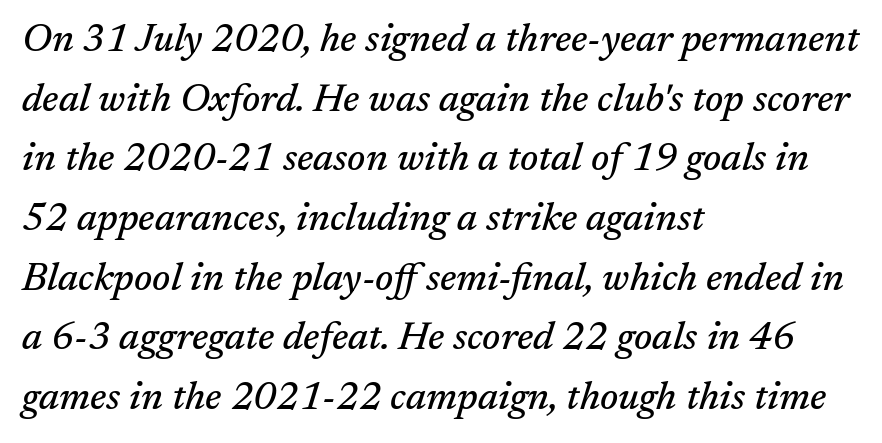
Characters are canted at an angle relative to the baseline's perpendicular. What stands out about the letter spacing? Nothing — it is the standard amount. This rendering employs a face with finishing strokes, i.e., a serif. Anything drawn beneath the words? Only blank space. Where is the straight margin? On the left.
